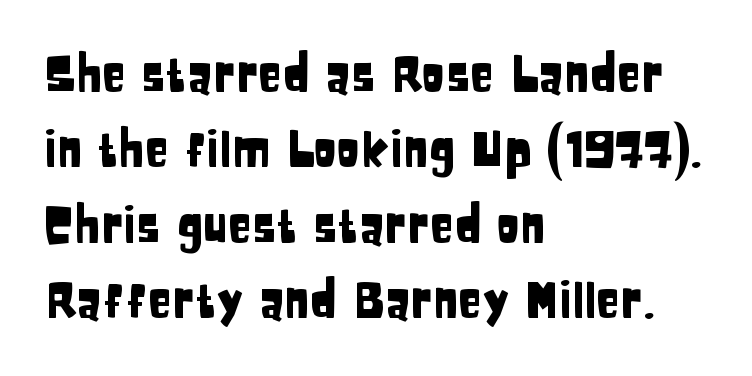
{"serif": "no", "italic": "no", "width": "condensed", "stroke_contrast": "low", "x_height": "large", "monospaced": "no", "underline": "no", "align": "left", "line_spacing": "normal", "line_spacing_ratio": 1.54, "letter_spacing": "normal", "letter_spacing_em": 0.0, "glyph_px": 49}
